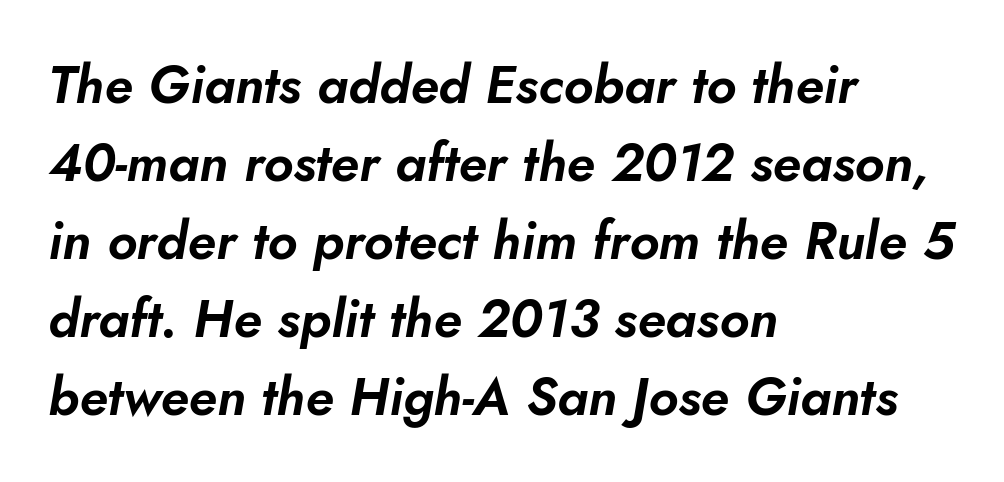
The image shows 53 px text type, italic (leaning right); set left-aligned, normal line spacing (1.47x), normal letter spacing, not underlined; low stroke contrast and a small x-height.
